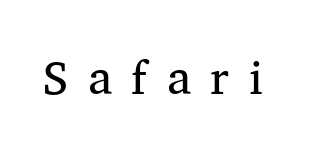
Q: Is the text bold? A: No.
Q: Is the text italic (slanted)? A: No, it is upright.
Q: Is the typeface a serif or a sans-serif typeface? A: Serif.
Q: Is the text underlined? A: No.
Q: Is the spacing between letters normal or unusually wide? A: Unusually wide.
Q: Width (condensed, normal, or wide)? A: Normal.
Q: Stroke contrast? A: Medium.
Q: x-height? A: Medium.
Q: Monospaced? A: No.
